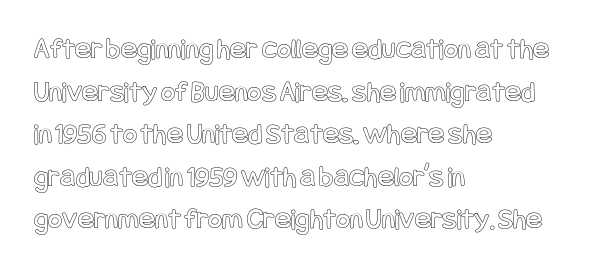
Q: Is the text italic (slanted)? A: No, it is upright.
Q: Is the text underlined? A: No.
Q: How is the paragraph aligned? A: Left-aligned.
Q: Is the spacing between letters normal or unusually wide? A: Normal.
Q: Is the spacing between lines tight, normal or loose? A: Normal.
Q: Width (condensed, normal, or wide)? A: Condensed.
Q: x-height? A: Large.
